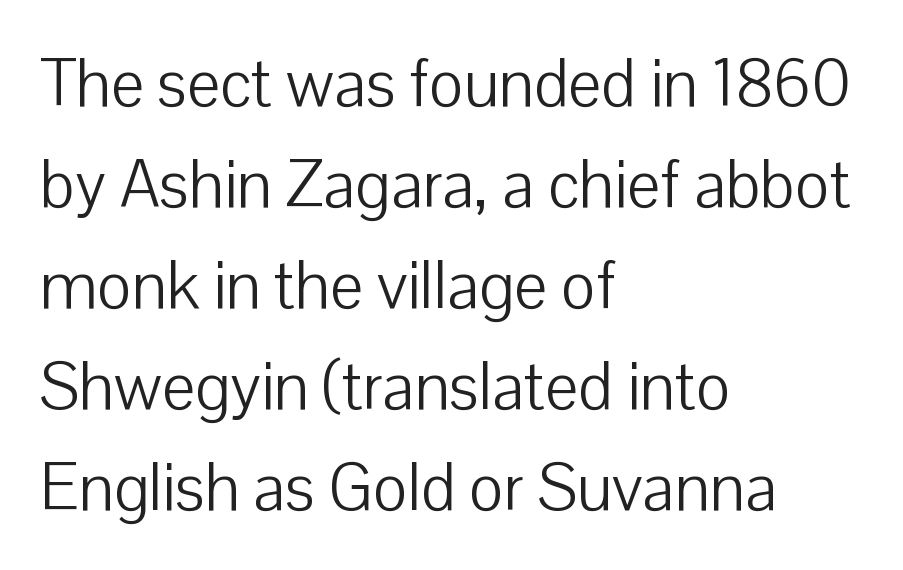
{"serif": "no", "italic": "no", "bold": "no", "weight": "light", "width": "normal", "stroke_contrast": "low", "x_height": "medium", "monospaced": "no", "underline": "no", "align": "left", "line_spacing": "normal", "line_spacing_ratio": 1.53, "letter_spacing": "normal", "letter_spacing_em": 0.0, "glyph_px": 66}
